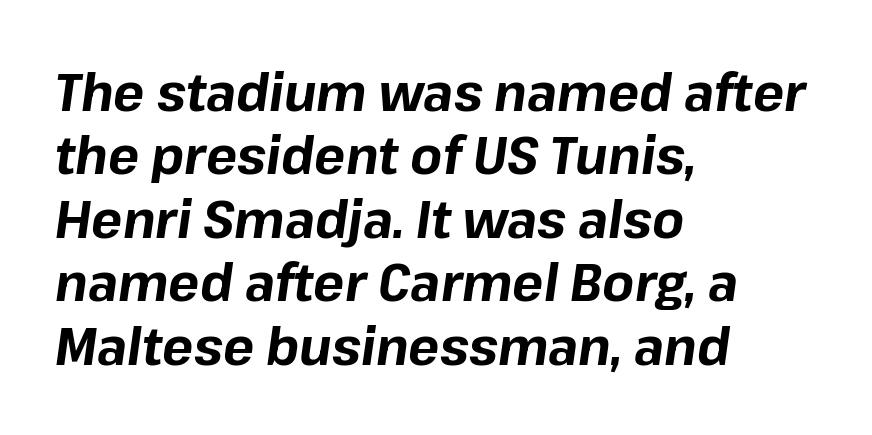
{"italic": "yes", "lean": "right", "slant_degrees": 8, "bold": "yes", "weight": "bold", "width": "normal", "stroke_contrast": "low", "x_height": "medium", "monospaced": "no", "underline": "no", "align": "left", "line_spacing_ratio": 1.22, "letter_spacing": "normal", "letter_spacing_em": 0.0, "glyph_px": 52}
